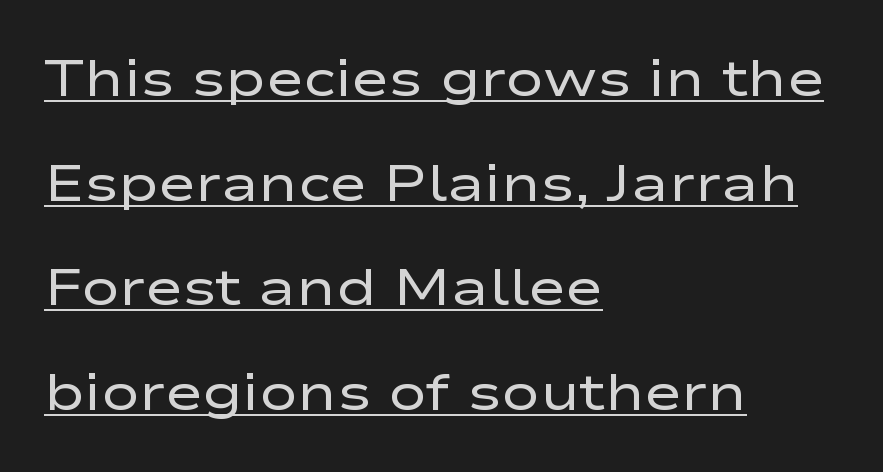
Q: Is the text bold? A: No.
Q: Is the text italic (slanted)? A: No, it is upright.
Q: Is the typeface a serif or a sans-serif typeface? A: Sans-serif.
Q: Is the text underlined? A: Yes.
Q: How is the paragraph aligned? A: Left-aligned.
Q: Is the spacing between letters normal or unusually wide? A: Normal.
Q: Is the spacing between lines tight, normal or loose? A: Loose.
Q: Width (condensed, normal, or wide)? A: Wide.
Q: Stroke contrast? A: Low.
Q: x-height? A: Medium.
Q: Monospaced? A: No.
